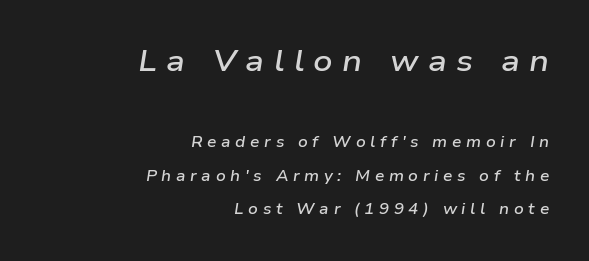
The image shows 30 px semibold, wide type, italic (leaning right); set right-aligned, loose line spacing (2.24x), unusually wide letter spacing (+0.31 em), not underlined; the first (top) block is 2.0x larger; low stroke contrast and a medium x-height.
